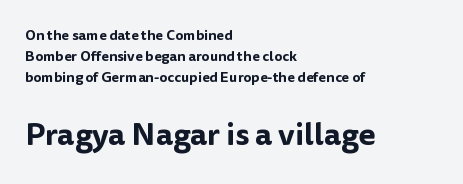
The image shows 31 px sans-serif type, upright; set left-aligned, normal line spacing (1.49x), normal letter spacing, not underlined; the second (bottom) block is 2.21x larger; low stroke contrast and a medium x-height.
